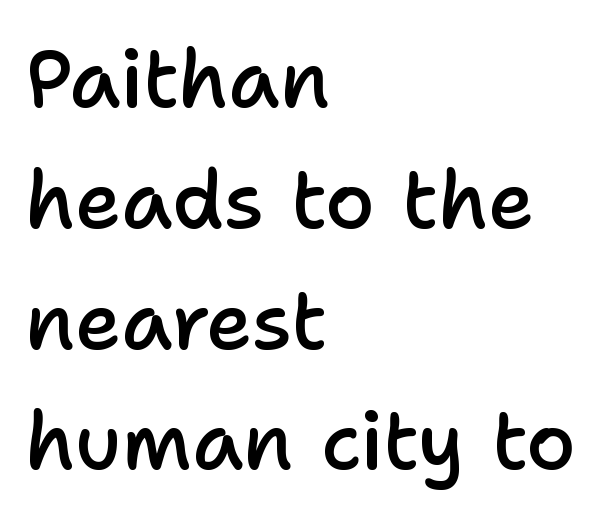
The image shows 80 px semibold sans-serif type, upright; set left-aligned, normal line spacing (1.51x), normal letter spacing, not underlined; low stroke contrast and a medium x-height.
